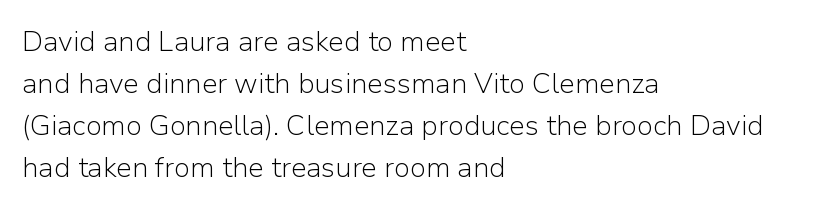
What's the leading like? Ordinary, nothing unusual. Heft: none added — not bold. The zone under the glyphs is completely vacant. Characters remain perfectly vertical along every line. This is sans-serif lettering, the kind often seen on screens and signage. The rendering uses natural spacing where letterforms have individual widths.
